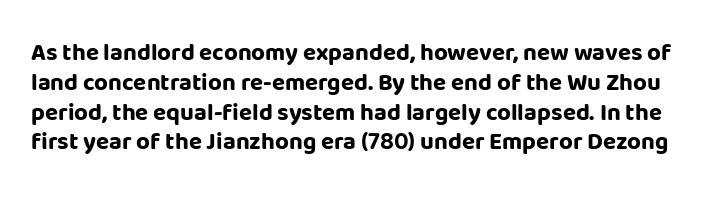
Q: Is the text bold? A: Yes.
Q: Is the text italic (slanted)? A: No, it is upright.
Q: Is the text underlined? A: No.
Q: Is the spacing between letters normal or unusually wide? A: Normal.
